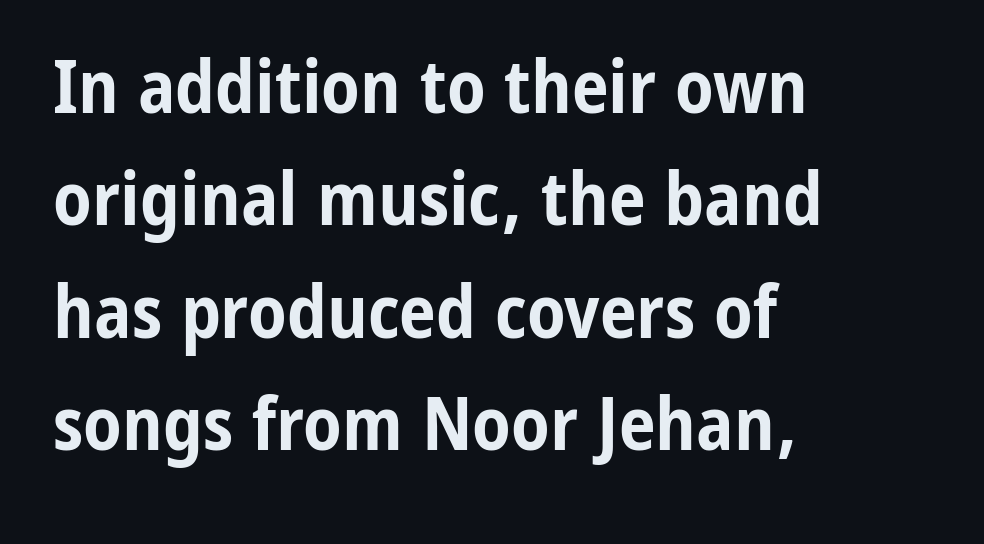
{"serif": "no", "italic": "no", "bold": "yes", "weight": "bold", "width": "condensed", "stroke_contrast": "low", "x_height": "medium", "monospaced": "no", "underline": "no", "align": "left", "line_spacing": "normal", "line_spacing_ratio": 1.52, "letter_spacing": "normal", "letter_spacing_em": 0.0, "glyph_px": 74}
